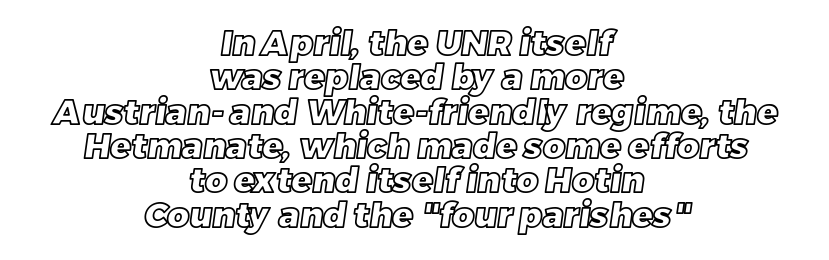
The image shows 34 px text type; set centered, tight line spacing (1.01x), normal letter spacing, not underlined; a large x-height.
